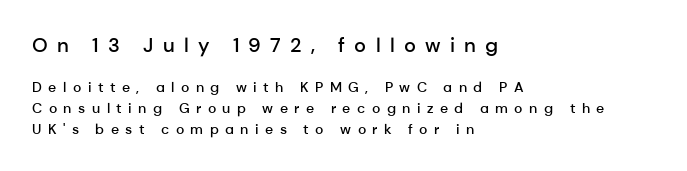
Q: Is the text bold? A: Semi-bold.
Q: Is the text italic (slanted)? A: No, it is upright.
Q: Is the text underlined? A: No.
Q: How is the paragraph aligned? A: Left-aligned.
Q: Is the spacing between letters normal or unusually wide? A: Unusually wide.
Q: Is the spacing between lines tight, normal or loose? A: Normal.
Q: Which block of text is set in a larger size, the first (top) or the second (bottom)? A: The first (top) one.
